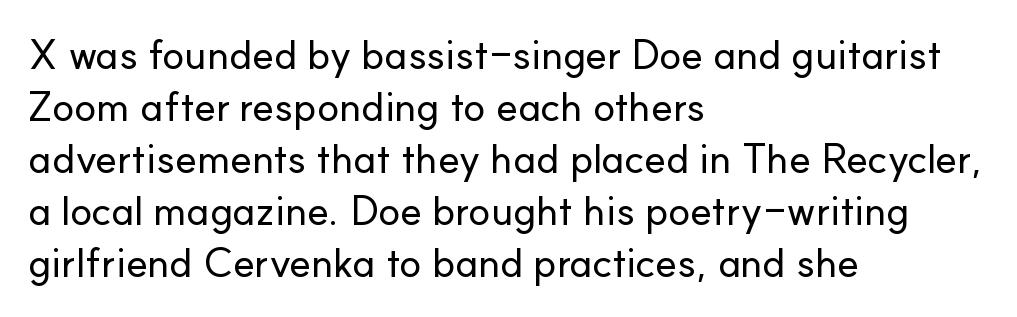
The image shows 41 px sans-serif type, upright; set left-aligned, normal line spacing (1.27x), normal letter spacing, not underlined; low stroke contrast and a small x-height.
